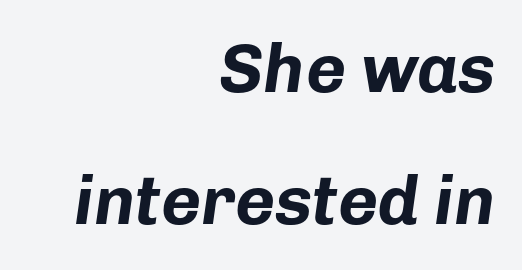
Q: Is the text bold? A: Yes.
Q: Is the text italic (slanted)? A: Yes, it leans right by about 8 degrees.
Q: Is the text underlined? A: No.
Q: How is the paragraph aligned? A: Right-aligned.
Q: Is the spacing between letters normal or unusually wide? A: Normal.
Q: Is the spacing between lines tight, normal or loose? A: Loose.
Q: Width (condensed, normal, or wide)? A: Normal.
Q: Stroke contrast? A: Low.
Q: x-height? A: Medium.
Q: Monospaced? A: No.
